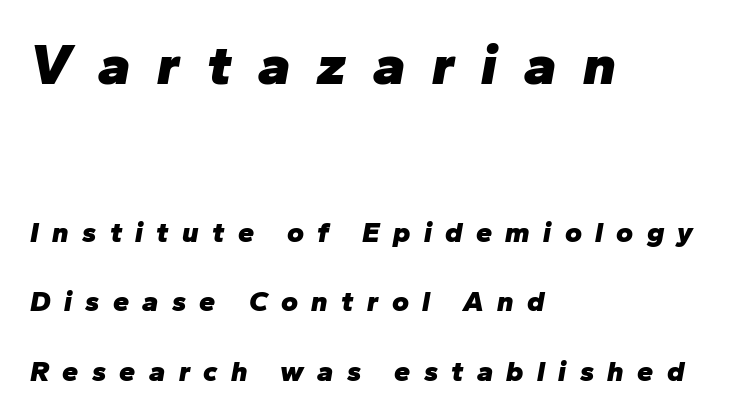
Inter-character spacing is expanded well beyond the font's built-in metrics. Letters rest on an invisible, unmarked baseline. Vertically, the passage feels expansive, rows floating well apart. The lines in this sample share a left origin and differ only in where they stop.
